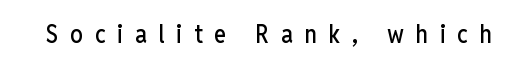
Check the space under the baseline: it is left empty. When letters stand straight like this, we call the style roman or upright. The rendering inserts visible extra space after every character.
